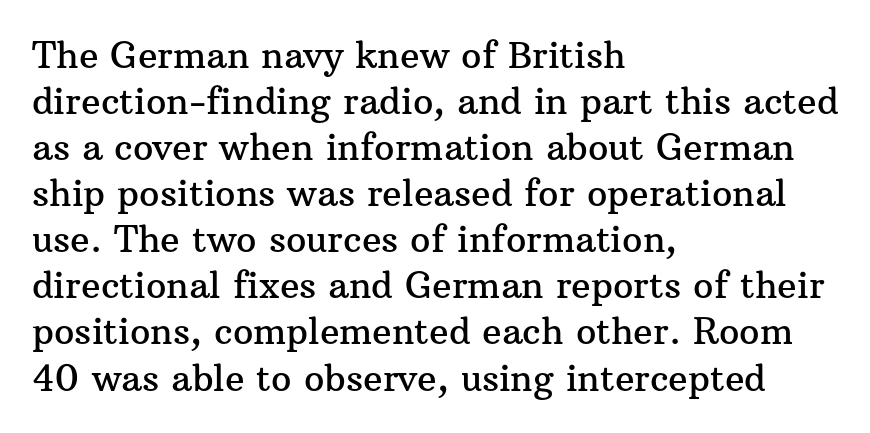
Interline gaps are of average width in this sample. These lines keep a tight, regular rhythm from letter to letter. Unlike a clean sans, this face finishes its strokes with serifs. A typesetter would call this proportional, since set widths differ per character. Notice how the passage keeps a crisp vertical edge on the left only.
